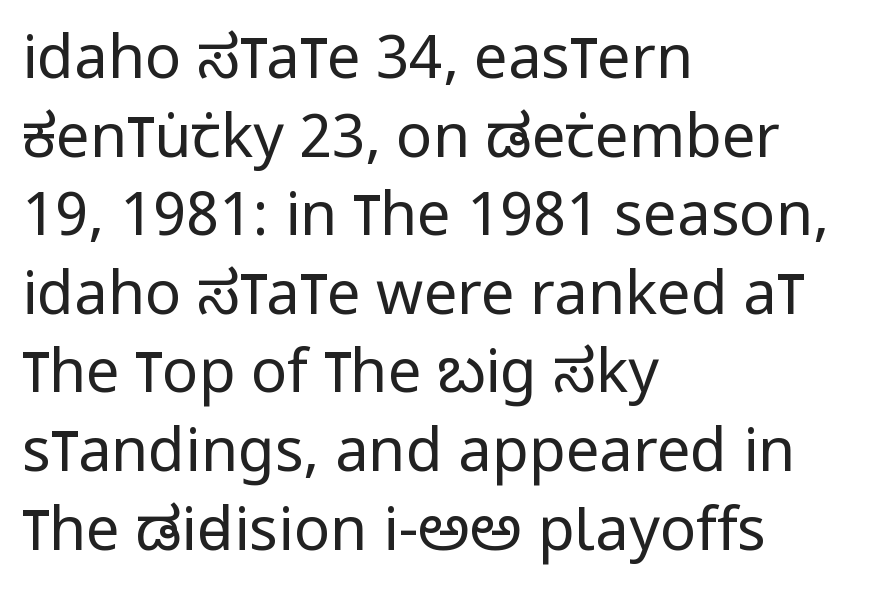
The image shows 60 px regular-weight, condensed sans-serif type, upright; set left-aligned, normal line spacing (1.31x), normal letter spacing, not underlined; low stroke contrast and a large x-height.
